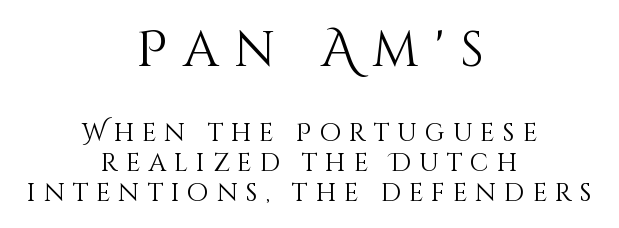
{"italic": "no", "bold": "no", "weight": "light", "width": "normal", "stroke_contrast": "medium", "x_height": "large", "monospaced": "no", "underline": "no", "align": "center", "line_spacing_ratio": 1.19, "letter_spacing": "wide", "letter_spacing_em": 0.32, "larger_block": "first", "size_ratio": 2.0, "glyph_px": 50}
